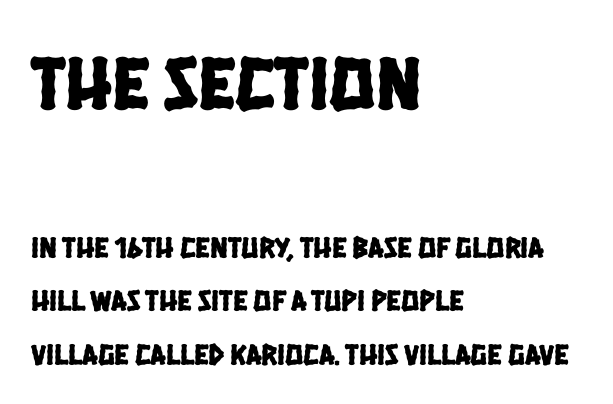
Q: Is the typeface a serif or a sans-serif typeface? A: Sans-serif.
Q: Is the text underlined? A: No.
Q: How is the paragraph aligned? A: Left-aligned.
Q: Is the spacing between letters normal or unusually wide? A: Normal.
Q: Which block of text is set in a larger size, the first (top) or the second (bottom)? A: The first (top) one.
Q: Width (condensed, normal, or wide)? A: Condensed.
Q: Stroke contrast? A: Low.
Q: x-height? A: Large.
Q: Monospaced? A: No.
